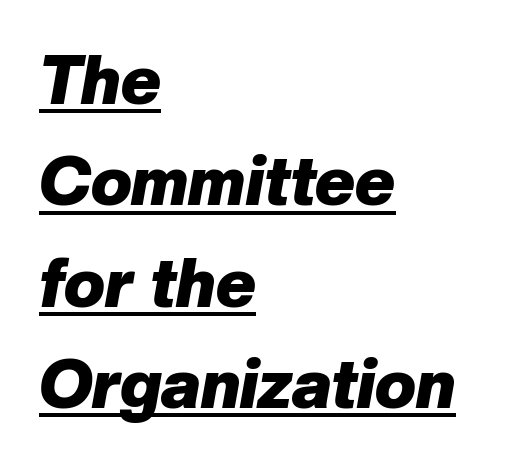
The image shows 68 px heavy type, italic (leaning right); set left-aligned, normal line spacing (1.49x), normal letter spacing, underlined; low stroke contrast and a medium x-height.
